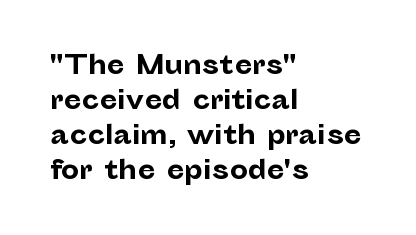
The baseline area is clear. The lines in this sample share a left origin and differ only in where they stop. The type is set solid horizontally, with unmodified tracking. Compared with typical paragraphs, the rows here are spaced about the same. Thick stems and heavy bowls — unmistakably bold. Ascenders rise straight up at ninety degrees.
